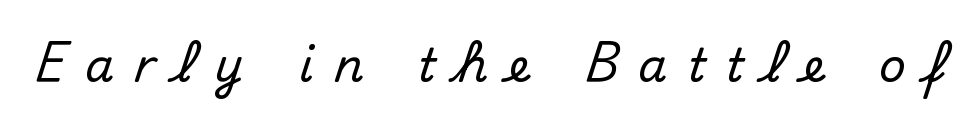
{"serif": "no", "width": "normal", "stroke_contrast": "medium", "x_height": "small", "monospaced": "no", "underline": "no", "letter_spacing": "wide", "letter_spacing_em": 0.45, "glyph_px": 46}
